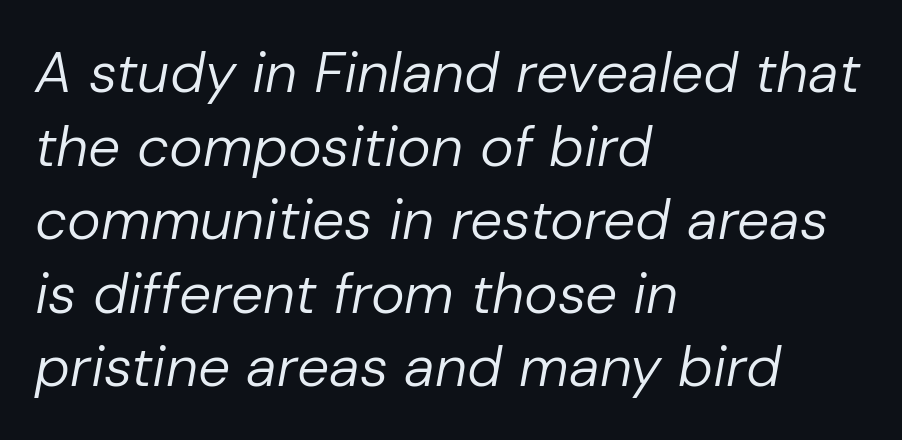
The image shows 57 px regular-weight type, italic (leaning right); set left-aligned, normal line spacing (1.29x), normal letter spacing, not underlined; low stroke contrast and a medium x-height.
